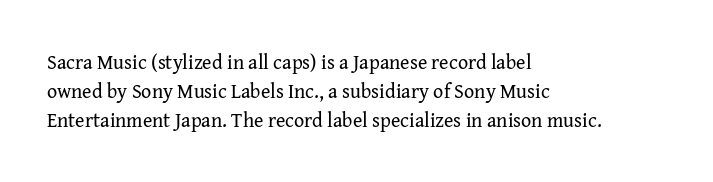
The image shows 20 px text type, upright; set left-aligned, normal line spacing (1.45x), normal letter spacing, not underlined.
